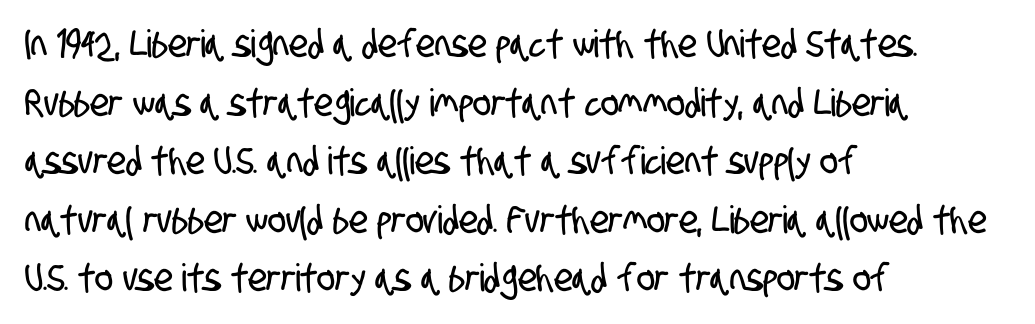
Q: Is the typeface a serif or a sans-serif typeface? A: Sans-serif.
Q: Is the text underlined? A: No.
Q: How is the paragraph aligned? A: Left-aligned.
Q: Is the spacing between letters normal or unusually wide? A: Normal.
Q: Is the spacing between lines tight, normal or loose? A: Normal.
Q: Width (condensed, normal, or wide)? A: Condensed.
Q: Stroke contrast? A: Low.
Q: x-height? A: Large.
Q: Monospaced? A: No.
